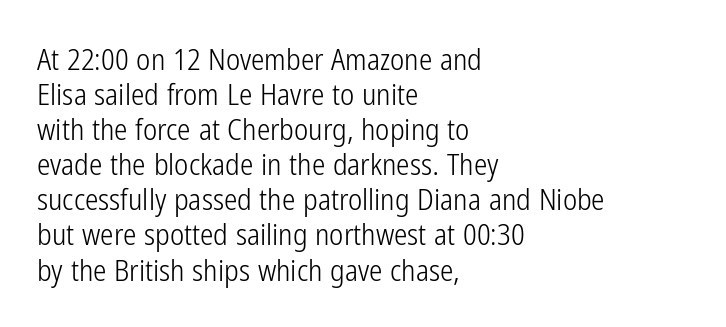
Vertical stems look standard width or narrower in stroke. Type without underlining. No italicization has been applied; the sample stays upright. Look at the bottom of the vertical strokes: they stop flat, with no serifs. Default kerning and tracking; the words read as compact shapes.
